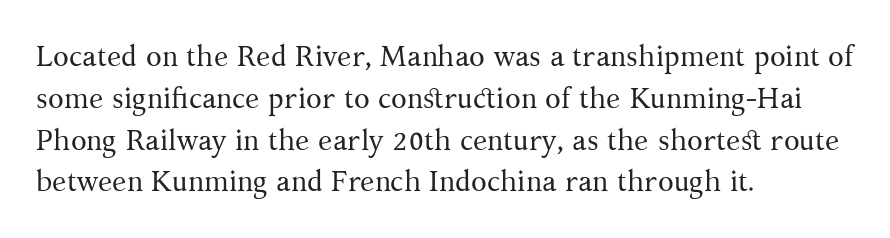
The image shows 29 px regular-weight serif type, upright; set left-aligned, normal line spacing (1.44x), normal letter spacing, not underlined; medium stroke contrast and a medium x-height.
